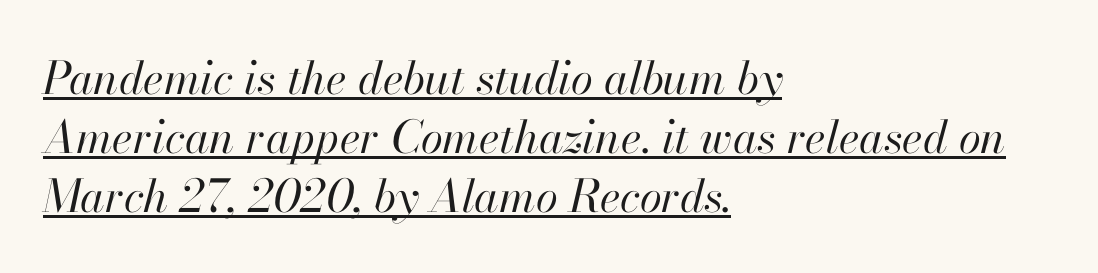
The image shows 45 px regular-weight type, italic (leaning right); set left-aligned, normal line spacing (1.31x), normal letter spacing, underlined; high stroke contrast and a small x-height.
